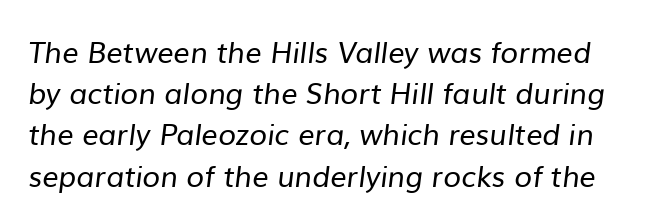
Is the type heavy? It reads as light-to-regular instead. Typographically, this falls in the sans-serif category. The passage shown is typed in a proportional face where columns would drift. The space between consecutive lines is moderate.
